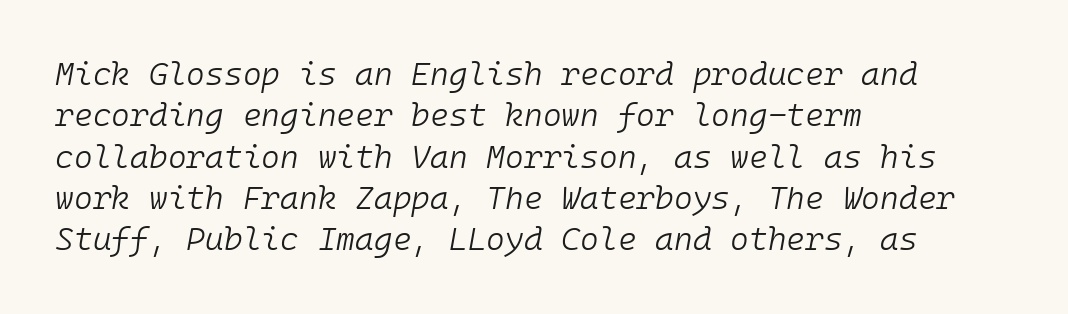
The image shows 32 px light type, italic (leaning right), monospaced; set left-aligned, normal line spacing (1.29x), normal letter spacing, not underlined; low stroke contrast and a medium x-height.
